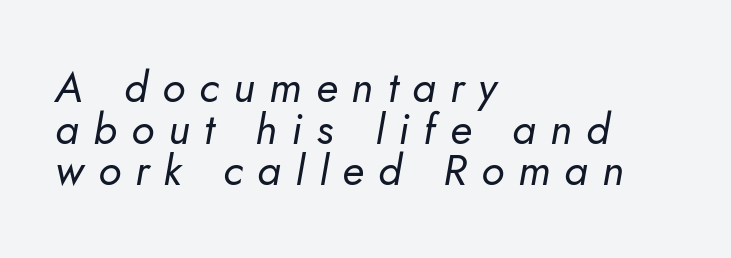
{"italic": "yes", "lean": "right", "slant_degrees": 10, "bold": "no", "weight": "regular", "width": "normal", "stroke_contrast": "low", "x_height": "small", "monospaced": "no", "underline": "no", "align": "left", "line_spacing": "tight", "line_spacing_ratio": 0.97, "letter_spacing": "wide", "letter_spacing_em": 0.33, "glyph_px": 43}
